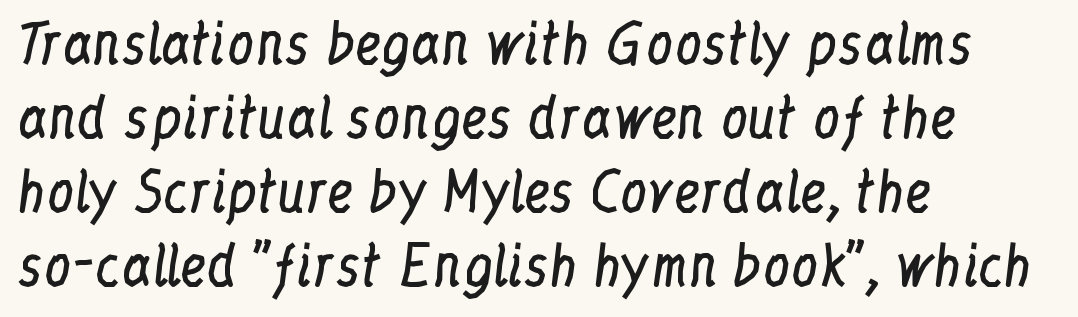
Q: Is the text bold? A: No.
Q: Is the text italic (slanted)? A: Yes.
Q: Is the typeface a serif or a sans-serif typeface? A: Serif.
Q: Is the text underlined? A: No.
Q: How is the paragraph aligned? A: Left-aligned.
Q: Is the spacing between letters normal or unusually wide? A: Normal.
Q: Is the spacing between lines tight, normal or loose? A: Normal.
Q: Width (condensed, normal, or wide)? A: Condensed.
Q: Stroke contrast? A: Low.
Q: x-height? A: Medium.
Q: Monospaced? A: No.
